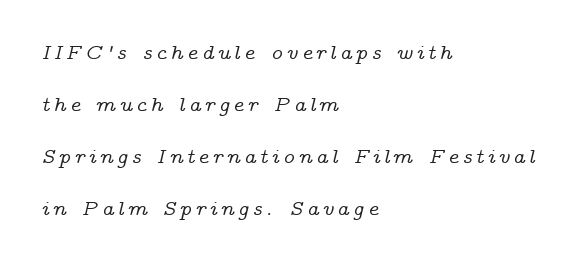
The image shows 21 px text type, italic (leaning right); set left-aligned, loose line spacing (2.48x), not underlined.
